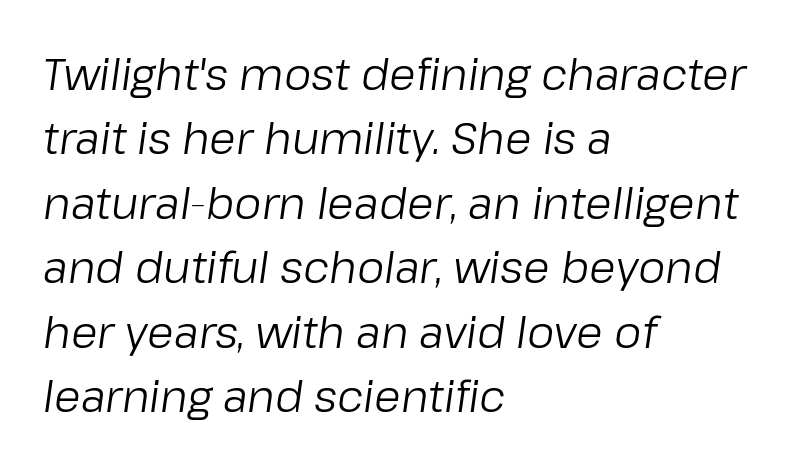
Q: Is the text bold? A: No.
Q: Is the text italic (slanted)? A: Yes, it leans right by about 8 degrees.
Q: Is the text underlined? A: No.
Q: How is the paragraph aligned? A: Left-aligned.
Q: Is the spacing between letters normal or unusually wide? A: Normal.
Q: Is the spacing between lines tight, normal or loose? A: Normal.
Q: Width (condensed, normal, or wide)? A: Normal.
Q: Stroke contrast? A: Low.
Q: x-height? A: Medium.
Q: Monospaced? A: No.
